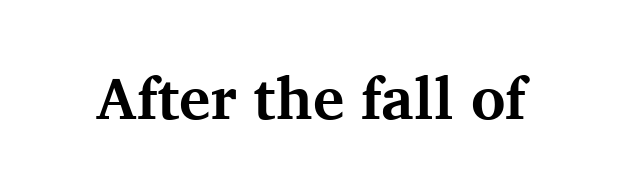
Q: Is the text bold? A: Yes.
Q: Is the text italic (slanted)? A: No, it is upright.
Q: Is the typeface a serif or a sans-serif typeface? A: Serif.
Q: Is the text underlined? A: No.
Q: Is the spacing between letters normal or unusually wide? A: Normal.
Q: Width (condensed, normal, or wide)? A: Normal.
Q: Stroke contrast? A: Medium.
Q: x-height? A: Medium.
Q: Monospaced? A: No.
